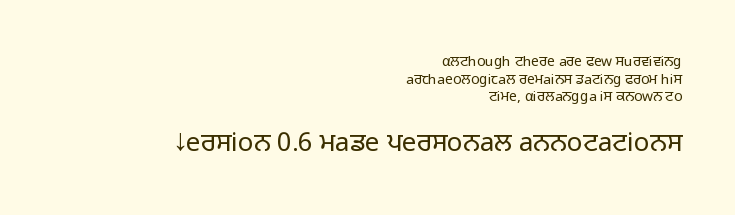
Q: Is the text bold? A: No.
Q: Is the text italic (slanted)? A: No, it is upright.
Q: Is the text underlined? A: No.
Q: How is the paragraph aligned? A: Right-aligned.
Q: Is the spacing between letters normal or unusually wide? A: Normal.
Q: Is the spacing between lines tight, normal or loose? A: Normal.
Q: Which block of text is set in a larger size, the first (top) or the second (bottom)? A: The second (bottom) one.
